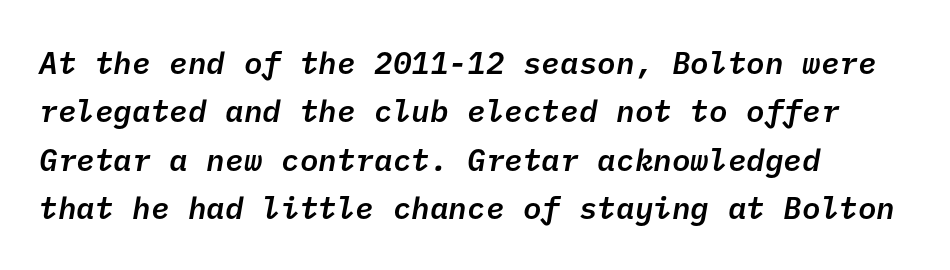
Q: Is the text bold? A: Semi-bold.
Q: Is the typeface a serif or a sans-serif typeface? A: Sans-serif.
Q: Is the text underlined? A: No.
Q: How is the paragraph aligned? A: Left-aligned.
Q: Is the spacing between letters normal or unusually wide? A: Normal.
Q: Is the spacing between lines tight, normal or loose? A: Normal.
Q: Width (condensed, normal, or wide)? A: Normal.
Q: Stroke contrast? A: Low.
Q: x-height? A: Medium.
